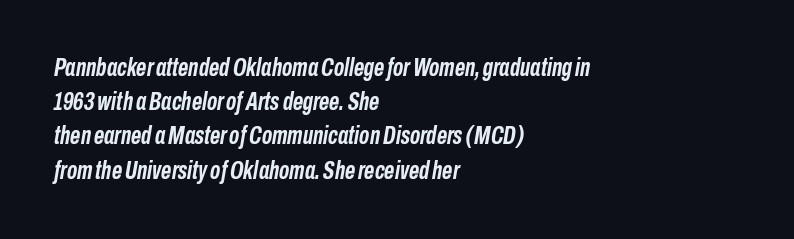
One glance says typical: line gaps are just what's usual. In CSS terms this would be text-align: left. What stands out about the letter spacing? Nothing — it is the standard amount. Underlining? Definitely not there. Tall strokes in this sample are angled rather than plumb. Is the type bold? Yes — the strokes are clearly thick and heavy.
